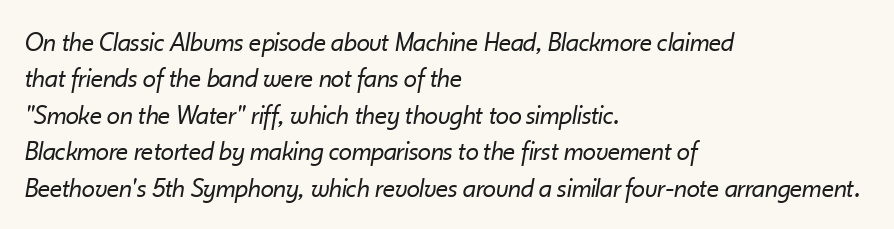
The rendering keeps characters at their native spacing. Heaviness? Minimal to ordinary, like unemphasized prose. Students, observe: this is what conventionally led text looks like. There's an unmistakable incline to the writing here. Horizontally, the lines are justified to the leading edge only. Has an underline been added? It has not.
